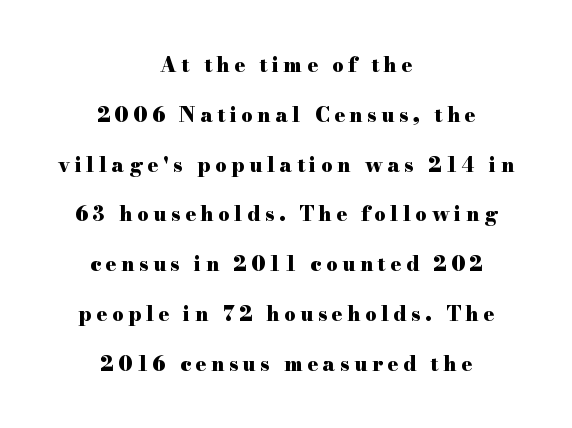
The image shows 20 px bold type, upright; set centered, loose line spacing (2.49x), unusually wide letter spacing (+0.23 em), not underlined.
